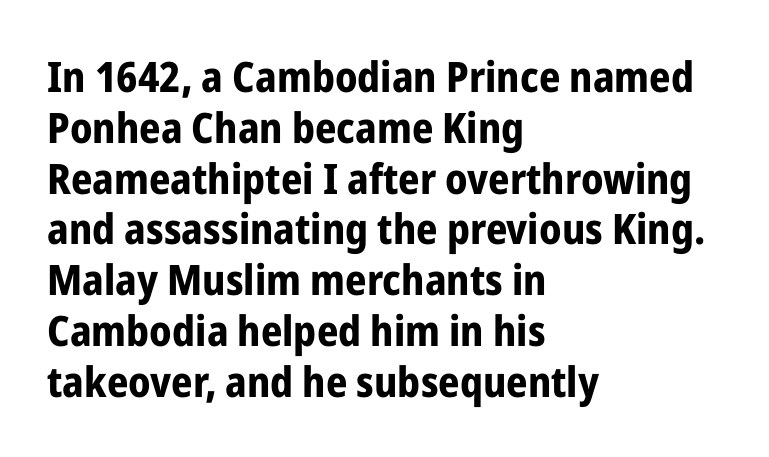
Q: Is the text bold? A: Yes.
Q: Is the text italic (slanted)? A: No, it is upright.
Q: Is the typeface a serif or a sans-serif typeface? A: Sans-serif.
Q: Is the text underlined? A: No.
Q: How is the paragraph aligned? A: Left-aligned.
Q: Is the spacing between letters normal or unusually wide? A: Normal.
Q: Width (condensed, normal, or wide)? A: Condensed.
Q: Stroke contrast? A: Low.
Q: x-height? A: Medium.
Q: Monospaced? A: No.
